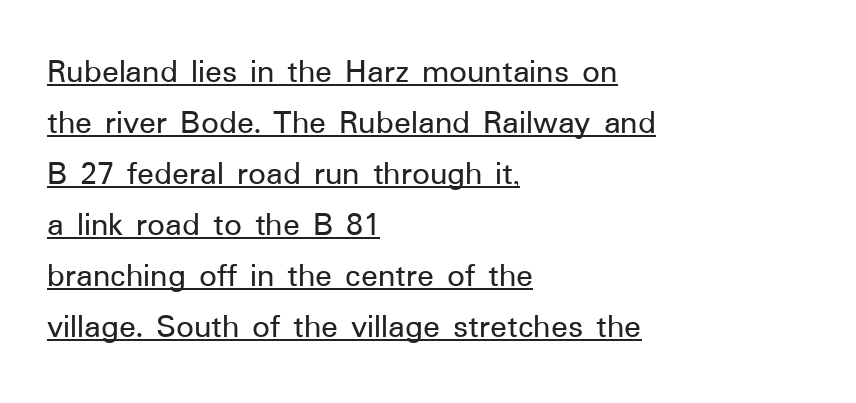
{"serif": "no", "italic": "no", "width": "normal", "stroke_contrast": "low", "x_height": "medium", "monospaced": "no", "underline": "yes", "align": "left", "line_spacing": "normal", "line_spacing_ratio": 1.46, "letter_spacing": "normal", "letter_spacing_em": 0.0, "glyph_px": 35}
